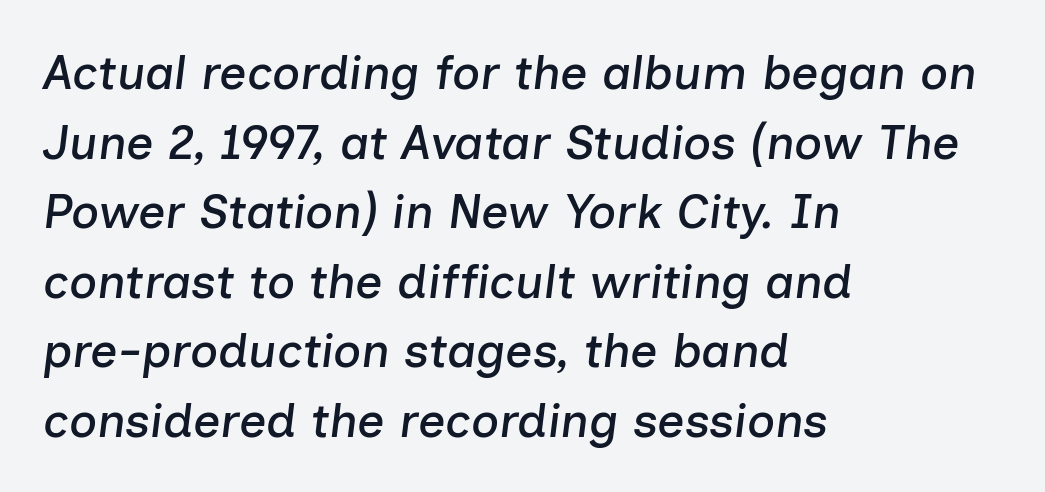
Spacing verdict: proportional, widths tailored to each character. Is there much room between lines? A standard amount, neither cramped nor airy. In terms of posture, this sample is oblique. The text block is weighted toward the left margin, trailing off unevenly rightward. Compared with typical body copy, the letter spacing here is the same. Check under the words: just untouched page.
